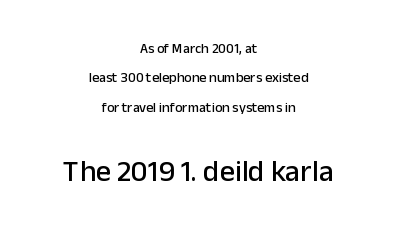
Q: Is the text italic (slanted)? A: No, it is upright.
Q: Is the typeface a serif or a sans-serif typeface? A: Sans-serif.
Q: Is the text underlined? A: No.
Q: How is the paragraph aligned? A: Centered.
Q: Is the spacing between letters normal or unusually wide? A: Normal.
Q: Is the spacing between lines tight, normal or loose? A: Loose.
Q: Which block of text is set in a larger size, the first (top) or the second (bottom)? A: The second (bottom) one.
Q: Width (condensed, normal, or wide)? A: Normal.
Q: Stroke contrast? A: Low.
Q: x-height? A: Medium.
Q: Monospaced? A: No.
